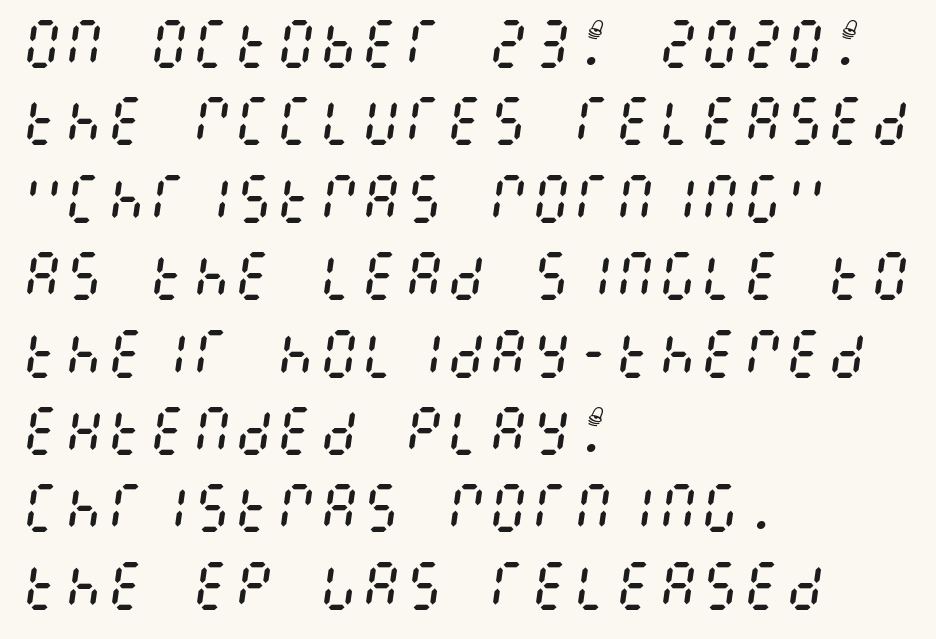
Q: Is the text bold? A: No.
Q: Is the text italic (slanted)? A: Yes, it leans right by about 8 degrees.
Q: Is the text underlined? A: No.
Q: How is the paragraph aligned? A: Left-aligned.
Q: Is the spacing between letters normal or unusually wide? A: Normal.
Q: Is the spacing between lines tight, normal or loose? A: Normal.
Q: Width (condensed, normal, or wide)? A: Condensed.
Q: Stroke contrast? A: Medium.
Q: x-height? A: Large.
